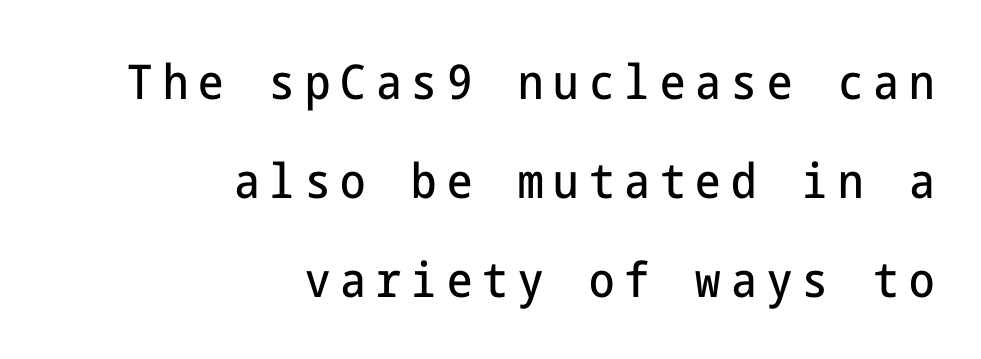
The image shows 48 px condensed sans-serif type, upright; set right-aligned, loose line spacing (2.06x), unusually wide letter spacing (+0.21 em), not underlined; low stroke contrast and a medium x-height.
